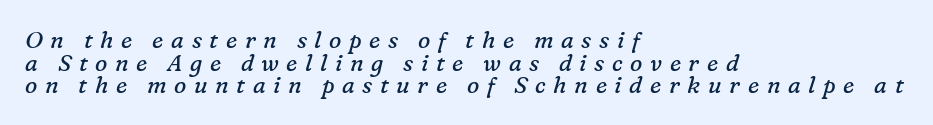
The image shows 23 px text type, italic (leaning right); set left-aligned, tight line spacing (0.98x), unusually wide letter spacing (+0.33 em), not underlined.
